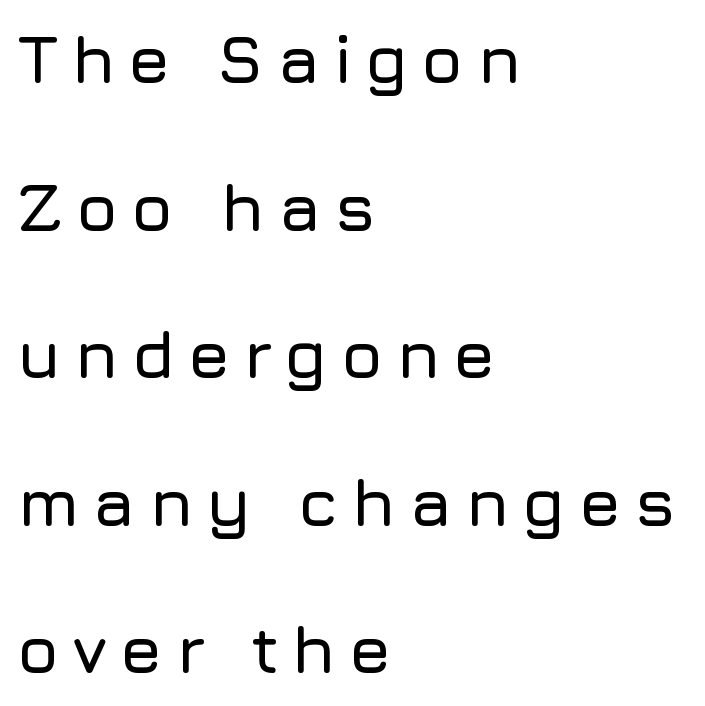
Q: Is the text italic (slanted)? A: No, it is upright.
Q: Is the typeface a serif or a sans-serif typeface? A: Sans-serif.
Q: Is the text underlined? A: No.
Q: How is the paragraph aligned? A: Left-aligned.
Q: Is the spacing between lines tight, normal or loose? A: Loose.
Q: Width (condensed, normal, or wide)? A: Normal.
Q: Stroke contrast? A: Low.
Q: x-height? A: Medium.
Q: Monospaced? A: No.
